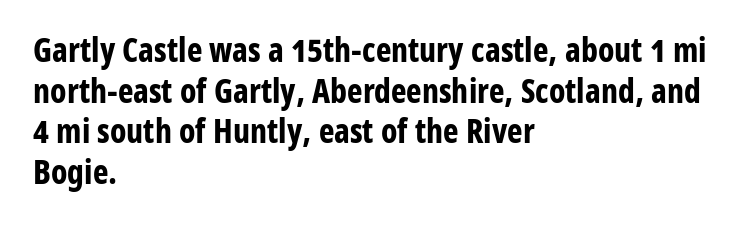
The image shows 33 px bold, condensed sans-serif type, upright; set left-aligned, line spacing 1.23x, normal letter spacing, not underlined; low stroke contrast and a medium x-height.
